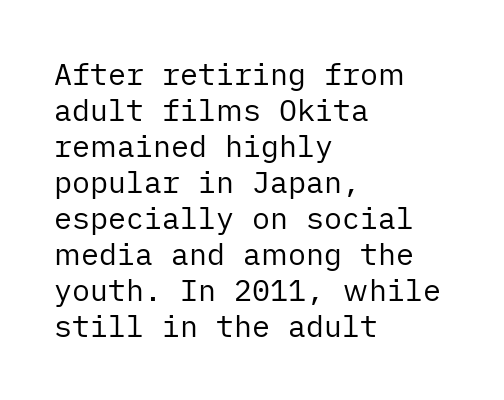
{"serif": "no", "italic": "no", "bold": "no", "weight": "regular", "width": "normal", "stroke_contrast": "low", "x_height": "medium", "underline": "no", "align": "left", "line_spacing_ratio": 1.2, "letter_spacing": "normal", "letter_spacing_em": 0.0, "glyph_px": 30}
